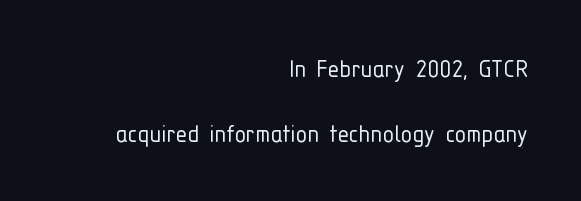
Is this a sans? Yes — the strokes have no serifs. A typesetter would mark this as roman, not italic. Each new line begins a long way beneath the previous one. This reads as an unemphasized weight, regular at the heaviest. The gaps between neighbouring characters are ordinary and unremarkable.
